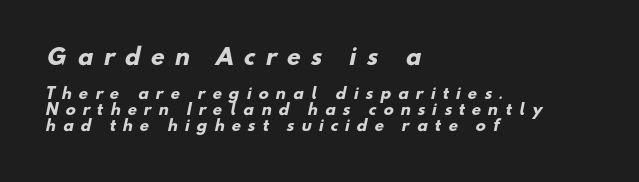
{"bold": "yes", "underline": "no", "align": "left", "line_spacing": "tight", "line_spacing_ratio": 1.04, "letter_spacing": "wide", "letter_spacing_em": 0.48, "larger_block": "first", "size_ratio": 1.47, "glyph_px": 22}
